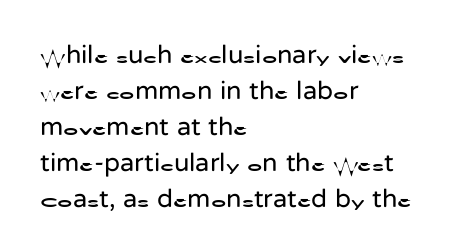
The characters are drawn with everyday or finer stroke widths. Line beginnings align vertically; line endings do not. Rule under the text: the space is simply empty. Words appear dense and cohesive because spacing is normal. Whoever set this chose a conventional vertical rhythm. Rendered with straight, roman letterforms.
